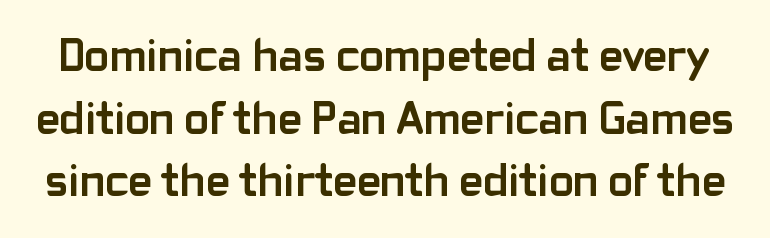
The image shows 46 px semibold sans-serif type, upright; set normal line spacing (1.36x), normal letter spacing, not underlined; low stroke contrast and a medium x-height.
